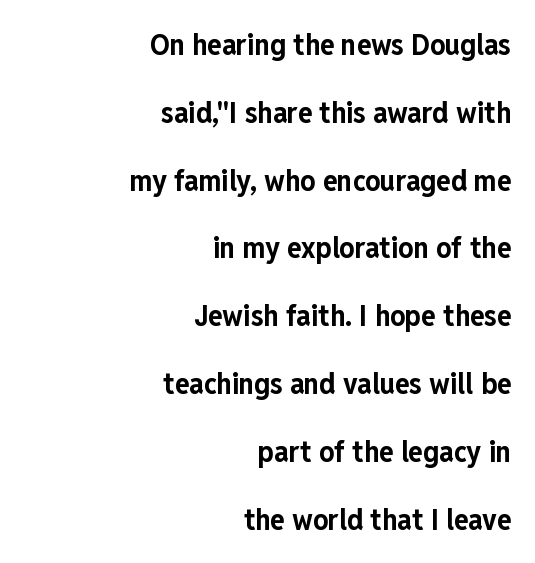
These lines are rendered in a variable-pitch font. The strokes are fattened all the way to bold. Observe the ordinary spacing: letters are neighbours, not strangers. Do the letters lean? They stand straight. These lines are set flush right with a ragged left edge.
